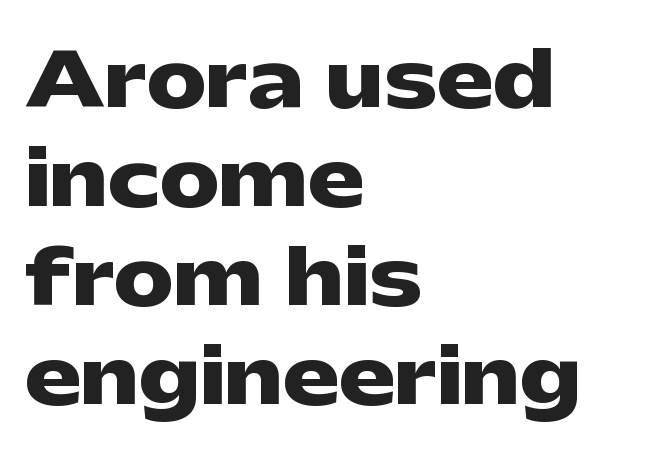
Successive baselines arrive at the customary interval. The type family on display is of the sans-serif kind. Looks like regular typesetting: each glyph gets only the width it needs. The passage is arranged the way most books set body copy — flush left. The axis of the letterforms is exactly vertical. These lines keep a tight, regular rhythm from letter to letter.
